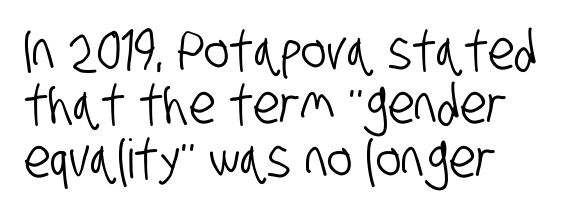
The image shows 54 px condensed sans-serif type; set left-aligned, tight line spacing (1.0x), normal letter spacing, not underlined; low stroke contrast and a large x-height.
